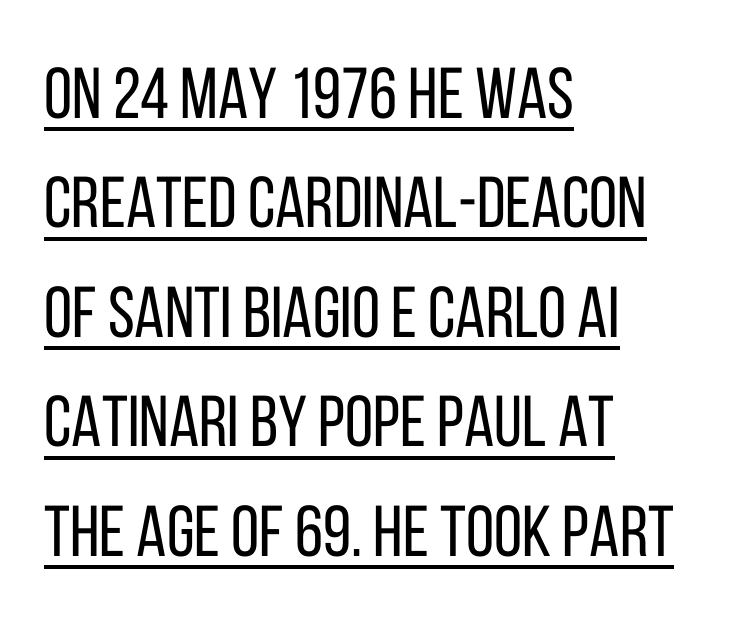
{"serif": "no", "italic": "no", "bold": "no", "weight": "regular", "width": "condensed", "stroke_contrast": "low", "x_height": "large", "monospaced": "no", "underline": "yes", "align": "left", "line_spacing": "normal", "line_spacing_ratio": 1.52, "letter_spacing": "normal", "letter_spacing_em": 0.0, "glyph_px": 72}
